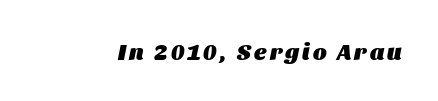
The image shows 23 px bold type, italic (leaning right); set not underlined.
